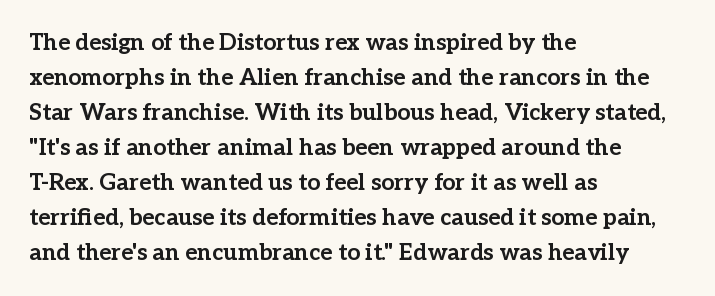
{"italic": "no", "bold": "yes", "underline": "no", "align": "left", "line_spacing": "normal", "line_spacing_ratio": 1.52, "letter_spacing": "normal", "letter_spacing_em": 0.0, "glyph_px": 23}
